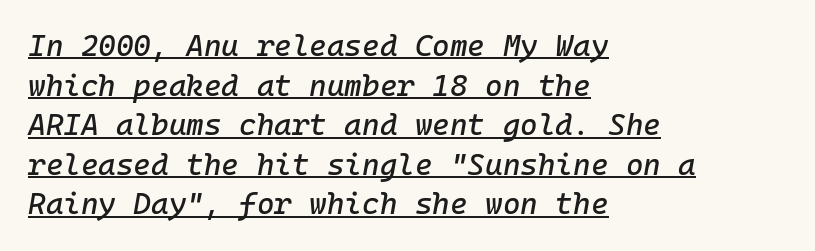
Vertical spacing — default. There is no visible air inserted between adjacent glyphs. In CSS terms this would be text-align: left. Does the lettering tilt? It does — this is italic. Underlined type.
